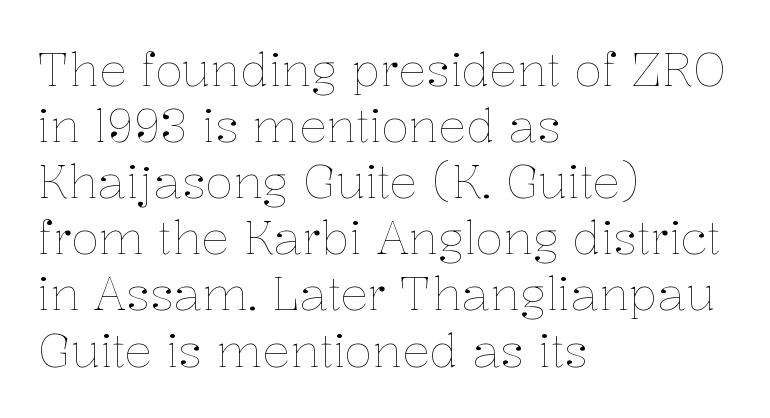
Q: Is the text bold? A: No.
Q: Is the text italic (slanted)? A: No, it is upright.
Q: Is the text underlined? A: No.
Q: How is the paragraph aligned? A: Left-aligned.
Q: Is the spacing between letters normal or unusually wide? A: Normal.
Q: Width (condensed, normal, or wide)? A: Normal.
Q: Stroke contrast? A: Low.
Q: x-height? A: Medium.
Q: Monospaced? A: No.
